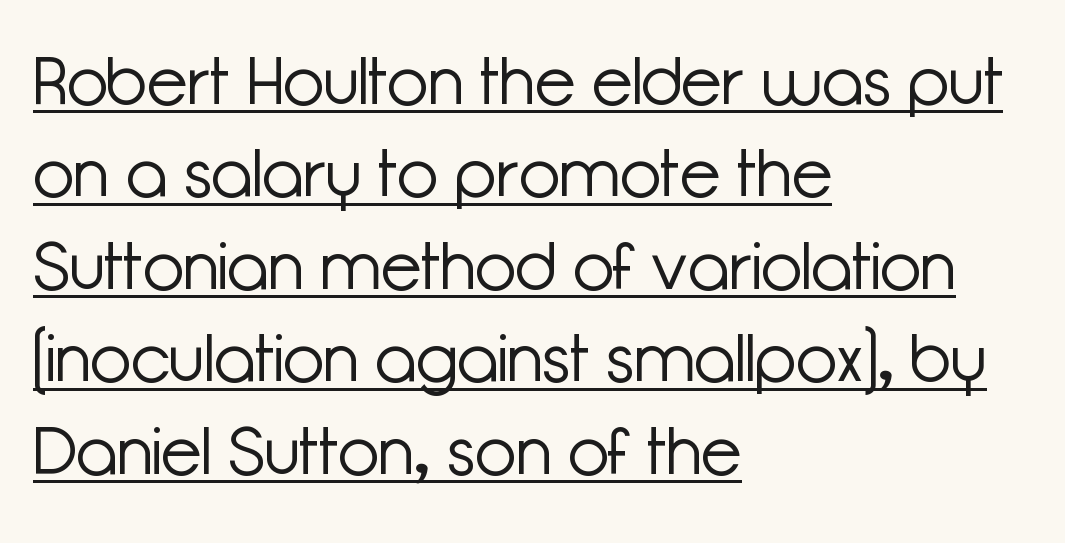
The image shows 67 px light sans-serif type, upright; set left-aligned, normal line spacing (1.38x), normal letter spacing, underlined; low stroke contrast and a medium x-height.
